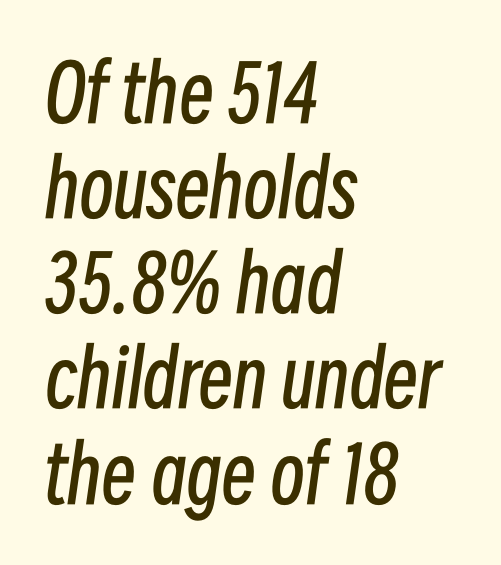
If you drew a line through each stem, it would be angled. Character widths vary here, with narrow letters taking less room than wide ones. Teacher's note: observe the even left margin — that is flush-left alignment. Compared with a typical body face, this is equally light or lighter still. Just letters on the line, the space beneath them empty. Tracking value appears to be zero — textbook default spacing.
